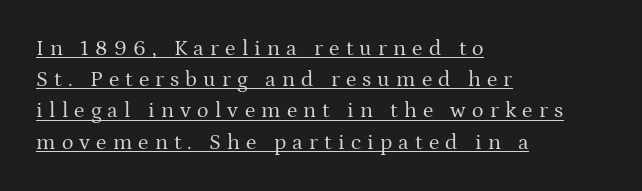
{"italic": "no", "bold": "no", "underline": "yes", "align": "left", "line_spacing": "normal", "line_spacing_ratio": 1.42, "letter_spacing": "wide", "letter_spacing_em": 0.28, "glyph_px": 22}
